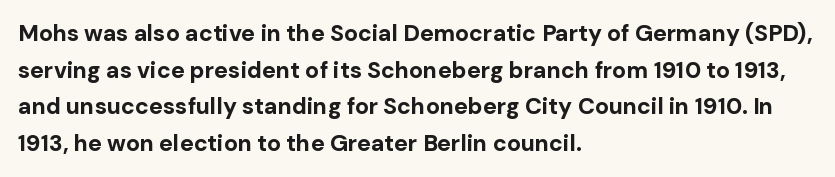
The image shows 23 px bold type, upright; set left-aligned, normal line spacing (1.59x), normal letter spacing, not underlined.
